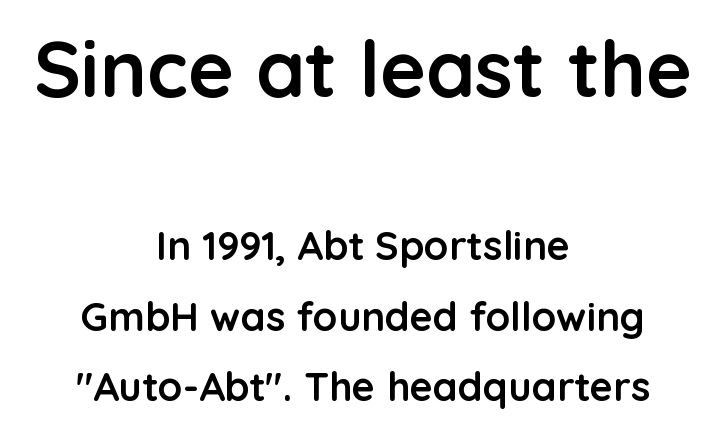
Q: Is the text bold? A: Yes.
Q: Is the text italic (slanted)? A: No, it is upright.
Q: Is the typeface a serif or a sans-serif typeface? A: Sans-serif.
Q: Is the text underlined? A: No.
Q: How is the paragraph aligned? A: Centered.
Q: Is the spacing between letters normal or unusually wide? A: Normal.
Q: Which block of text is set in a larger size, the first (top) or the second (bottom)? A: The first (top) one.
Q: Width (condensed, normal, or wide)? A: Normal.
Q: Stroke contrast? A: Low.
Q: x-height? A: Medium.
Q: Monospaced? A: No.
